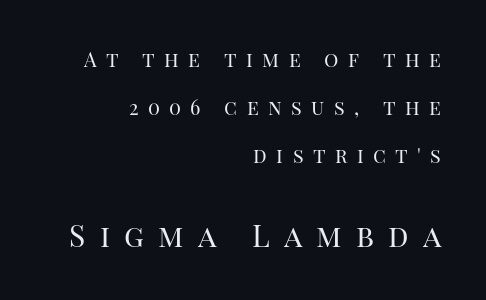
The image shows 30 px regular-weight serif type, upright; set right-aligned, loose line spacing (2.41x), unusually wide letter spacing (+0.47 em), not underlined; the second (bottom) block is 1.5x larger; high stroke contrast and a large x-height.
